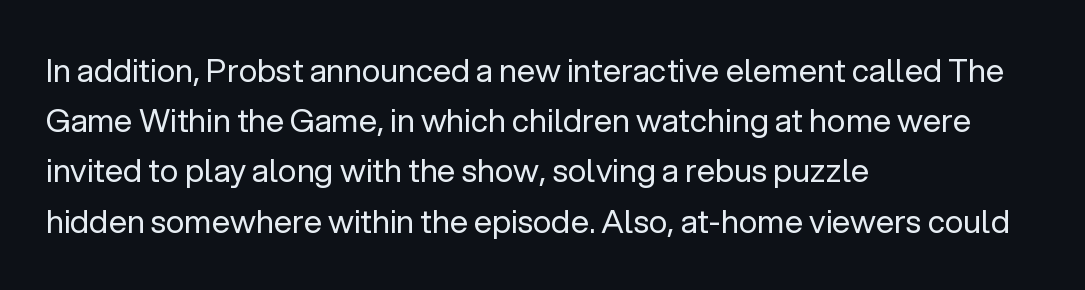
The image shows 32 px regular-weight sans-serif type, upright; set left-aligned, normal line spacing (1.57x), normal letter spacing, not underlined; low stroke contrast and a medium x-height.
